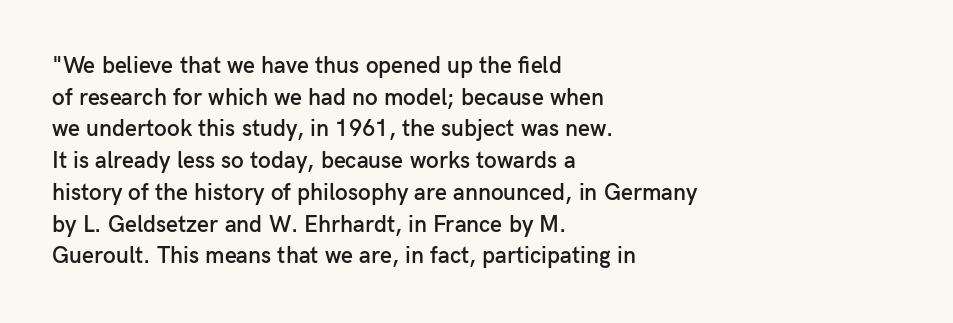
How would I describe the line gaps? Plain and ordinary. A fair bit of extra ink — the face is semibold, not bold. Check the space under the baseline: it is left empty. Style check: upright.
